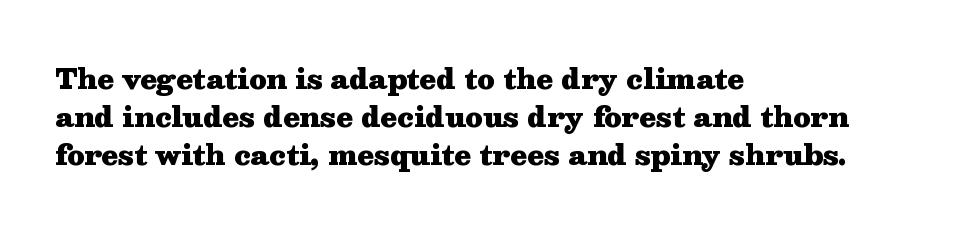
{"italic": "no", "bold": "yes", "underline": "no", "align": "left", "line_spacing": "normal", "line_spacing_ratio": 1.41, "letter_spacing": "normal", "letter_spacing_em": 0.0, "glyph_px": 27}
